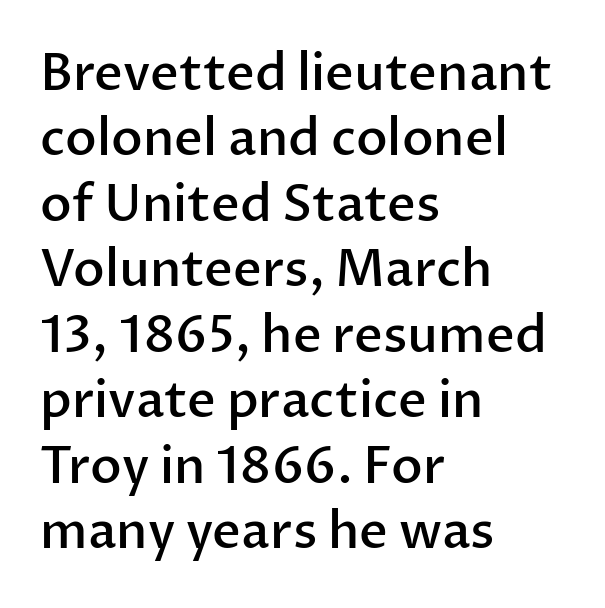
{"serif": "no", "italic": "no", "bold": "semi", "weight": "semibold", "width": "normal", "stroke_contrast": "low", "x_height": "medium", "monospaced": "no", "underline": "no", "align": "left", "line_spacing": "normal", "line_spacing_ratio": 1.31, "letter_spacing": "normal", "letter_spacing_em": 0.0, "glyph_px": 50}
